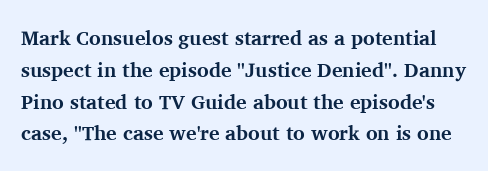
{"italic": "no", "bold": "yes", "underline": "no", "line_spacing": "normal", "line_spacing_ratio": 1.59, "letter_spacing": "normal", "letter_spacing_em": 0.0, "glyph_px": 20}
